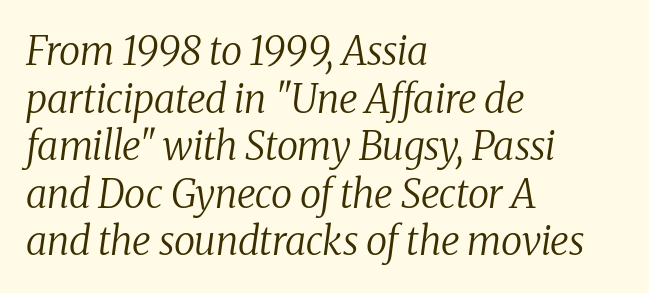
{"serif": "yes", "italic": "yes", "lean": "right", "slant_degrees": 8, "bold": "no", "weight": "regular", "width": "normal", "stroke_contrast": "medium", "x_height": "medium", "monospaced": "no", "underline": "no", "align": "left", "line_spacing_ratio": 1.22, "letter_spacing": "normal", "letter_spacing_em": 0.0, "glyph_px": 39}
